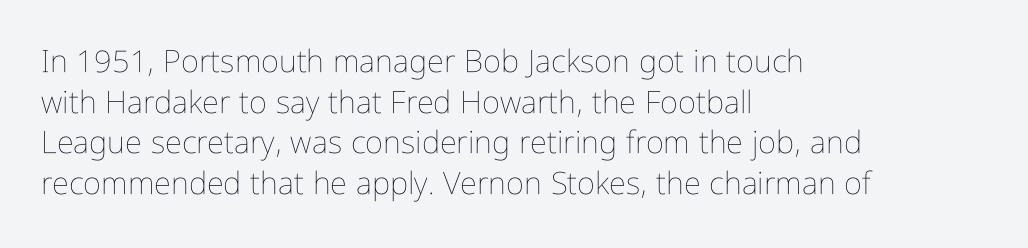
Q: Is the text bold? A: No.
Q: Is the text italic (slanted)? A: No, it is upright.
Q: Is the text underlined? A: No.
Q: How is the paragraph aligned? A: Left-aligned.
Q: Is the spacing between letters normal or unusually wide? A: Normal.
Q: Is the spacing between lines tight, normal or loose? A: Normal.
Q: Width (condensed, normal, or wide)? A: Condensed.
Q: Stroke contrast? A: Low.
Q: x-height? A: Medium.
Q: Monospaced? A: No.
